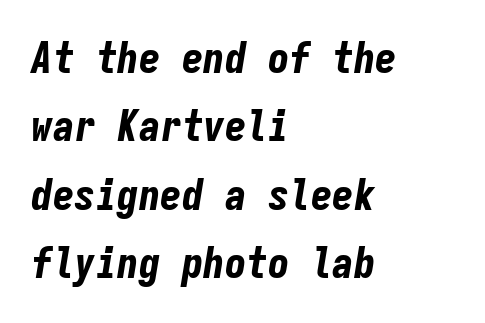
{"italic": "yes", "lean": "right", "slant_degrees": 9, "bold": "yes", "weight": "bold", "width": "condensed", "stroke_contrast": "low", "x_height": "medium", "monospaced": "yes", "underline": "no", "align": "left", "line_spacing": "normal", "line_spacing_ratio": 1.59, "letter_spacing": "normal", "letter_spacing_em": 0.0, "glyph_px": 43}
